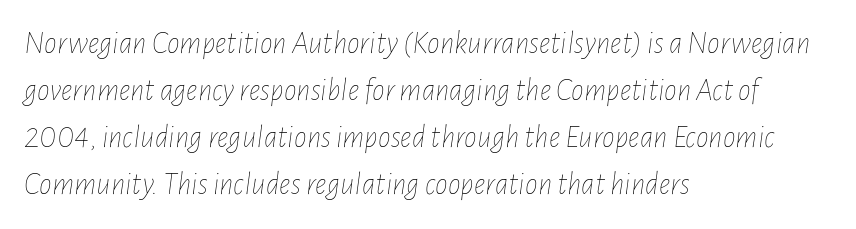
{"italic": "yes", "lean": "right", "slant_degrees": 7, "bold": "no", "weight": "thin", "width": "condensed", "stroke_contrast": "low", "x_height": "medium", "monospaced": "no", "underline": "no", "align": "left", "line_spacing": "normal", "line_spacing_ratio": 1.47, "letter_spacing": "normal", "letter_spacing_em": 0.0, "glyph_px": 32}
